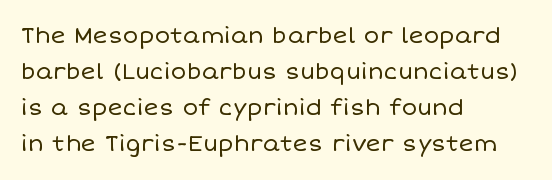
Q: Is the text bold? A: No.
Q: Is the text italic (slanted)? A: No, it is upright.
Q: Is the text underlined? A: No.
Q: How is the paragraph aligned? A: Left-aligned.
Q: Is the spacing between letters normal or unusually wide? A: Normal.
Q: Is the spacing between lines tight, normal or loose? A: Normal.
